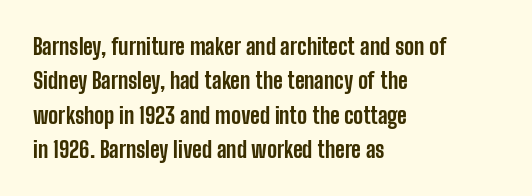
The image shows 22 px bold type, upright; set left-aligned, normal line spacing (1.56x), normal letter spacing, not underlined.
